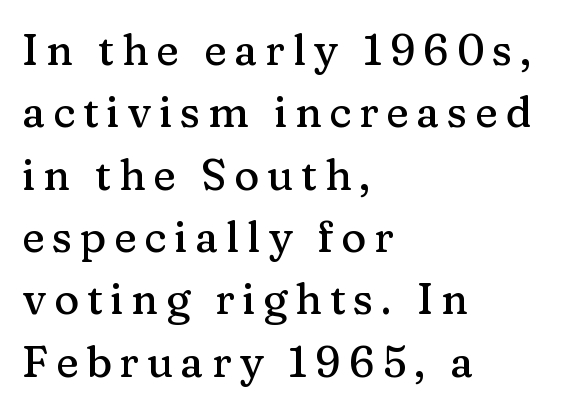
One-word summary of the alignment: left. Is there any slant? The stems are plumb. This block has exactly the height ordinary leading produces. What kind of face is this? One with serifs. A clean baseline with only descenders dipping below it.
